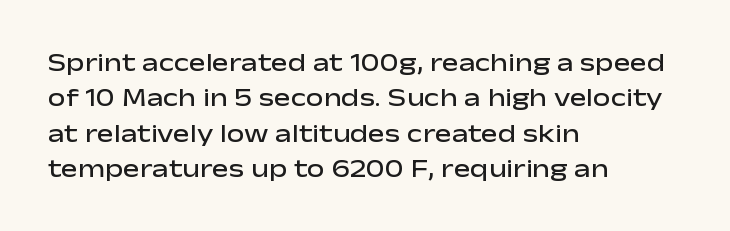
Q: Is the text bold? A: Semi-bold.
Q: Is the text italic (slanted)? A: No, it is upright.
Q: Is the text underlined? A: No.
Q: How is the paragraph aligned? A: Left-aligned.
Q: Is the spacing between letters normal or unusually wide? A: Normal.
Q: Is the spacing between lines tight, normal or loose? A: Normal.
